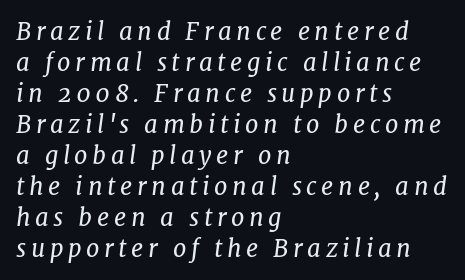
The image shows 24 px text type, italic (leaning right); set left-aligned, normal line spacing (1.29x), not underlined.
